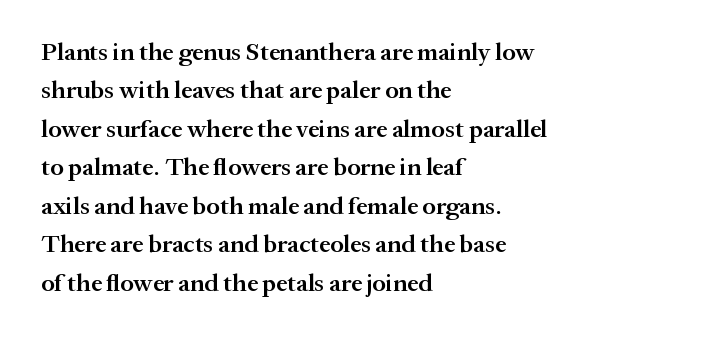
{"italic": "no", "bold": "semi", "underline": "no", "align": "left", "line_spacing": "normal", "line_spacing_ratio": 1.54, "letter_spacing": "normal", "letter_spacing_em": 0.0, "glyph_px": 25}
